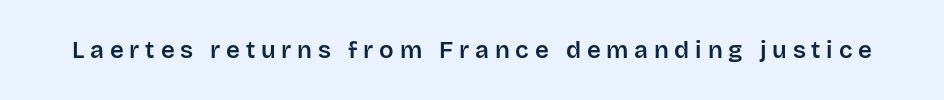
The image shows 24 px text type, upright; set unusually wide letter spacing (+0.24 em), not underlined.
